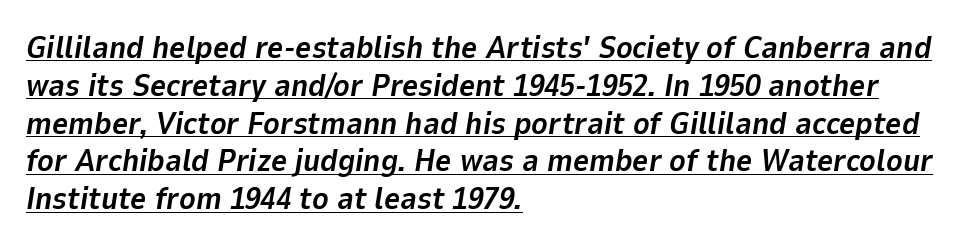
Underlined type. These lines carry a lot of weight — the face is fully bold. Think of a printed novel: that variable character pitch is what you see here. Each line starts at the same left margin while the right side varies.
